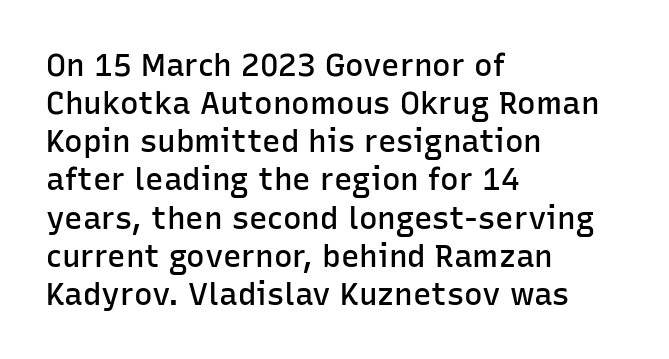
Q: Is the text bold? A: Semi-bold.
Q: Is the text italic (slanted)? A: No, it is upright.
Q: Is the typeface a serif or a sans-serif typeface? A: Sans-serif.
Q: Is the text underlined? A: No.
Q: How is the paragraph aligned? A: Left-aligned.
Q: Is the spacing between letters normal or unusually wide? A: Normal.
Q: Width (condensed, normal, or wide)? A: Normal.
Q: Stroke contrast? A: Low.
Q: x-height? A: Medium.
Q: Monospaced? A: No.
